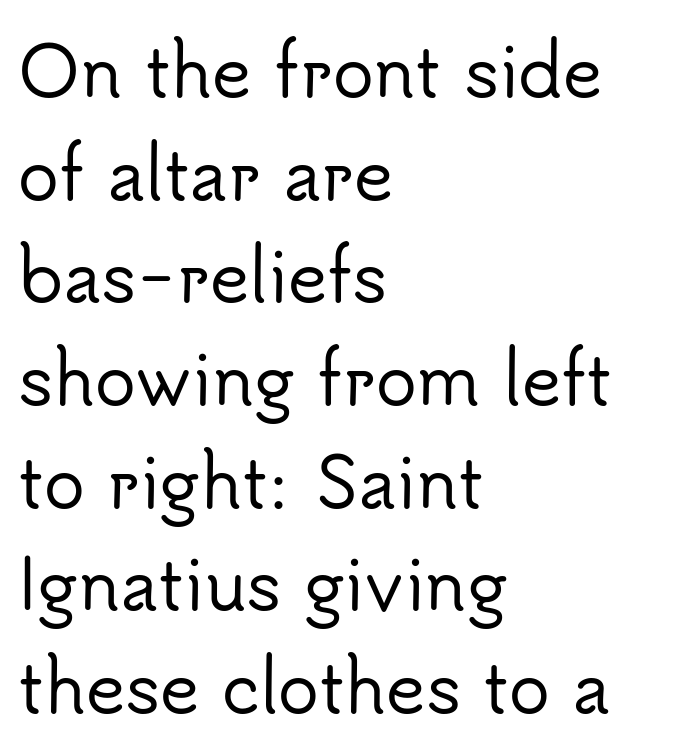
{"serif": "no", "italic": "no", "width": "normal", "stroke_contrast": "low", "x_height": "small", "monospaced": "no", "underline": "no", "align": "left", "line_spacing": "normal", "line_spacing_ratio": 1.51, "letter_spacing": "normal", "letter_spacing_em": 0.0, "glyph_px": 68}
